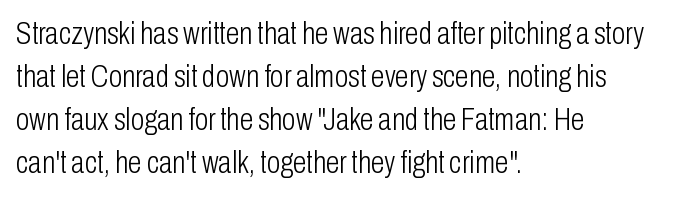
{"serif": "no", "italic": "no", "bold": "no", "weight": "light", "width": "condensed", "stroke_contrast": "low", "x_height": "medium", "monospaced": "no", "underline": "no", "align": "left", "line_spacing": "normal", "line_spacing_ratio": 1.39, "letter_spacing": "normal", "letter_spacing_em": 0.0, "glyph_px": 31}
